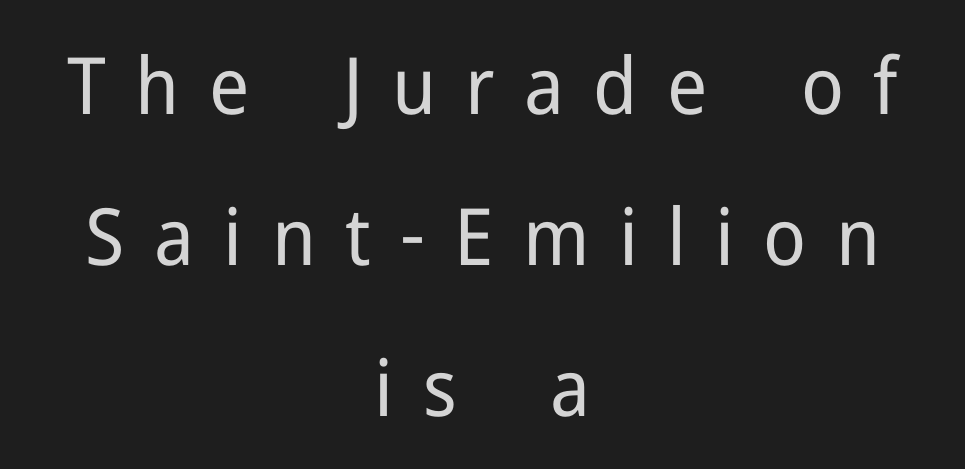
The image shows 79 px regular-weight sans-serif type, upright; set centered, loose line spacing (1.91x), unusually wide letter spacing (+0.37 em), not underlined; low stroke contrast and a medium x-height.
